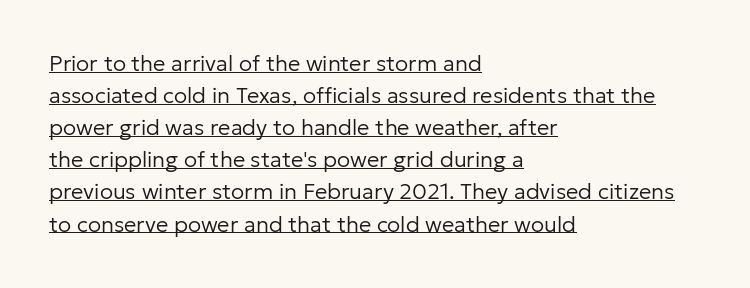
The image shows 22 px text type, upright; set left-aligned, normal line spacing (1.46x), normal letter spacing, underlined.
